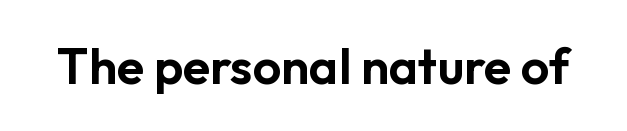
{"serif": "no", "italic": "no", "width": "normal", "stroke_contrast": "low", "x_height": "medium", "monospaced": "no", "underline": "no", "letter_spacing": "normal", "letter_spacing_em": 0.0, "glyph_px": 50}
